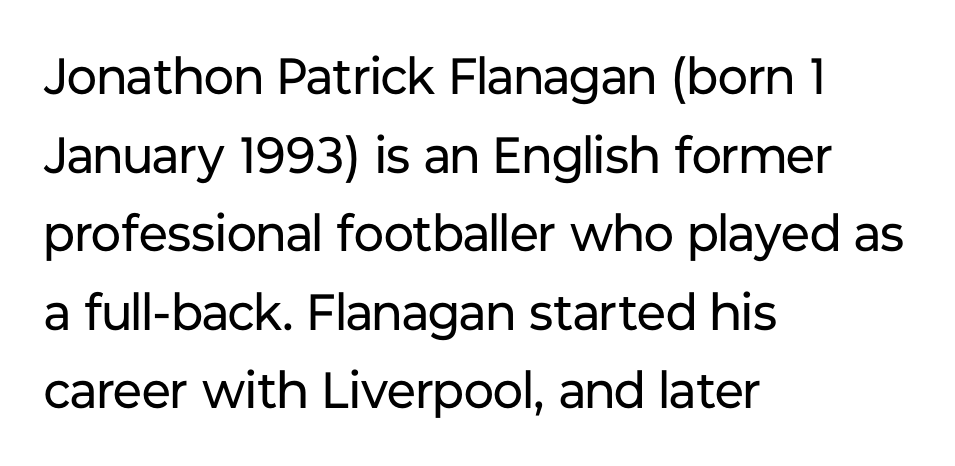
Q: Is the text bold? A: No.
Q: Is the text italic (slanted)? A: No, it is upright.
Q: Is the typeface a serif or a sans-serif typeface? A: Sans-serif.
Q: Is the text underlined? A: No.
Q: How is the paragraph aligned? A: Left-aligned.
Q: Is the spacing between letters normal or unusually wide? A: Normal.
Q: Is the spacing between lines tight, normal or loose? A: Normal.
Q: Width (condensed, normal, or wide)? A: Normal.
Q: Stroke contrast? A: Low.
Q: x-height? A: Medium.
Q: Monospaced? A: No.
